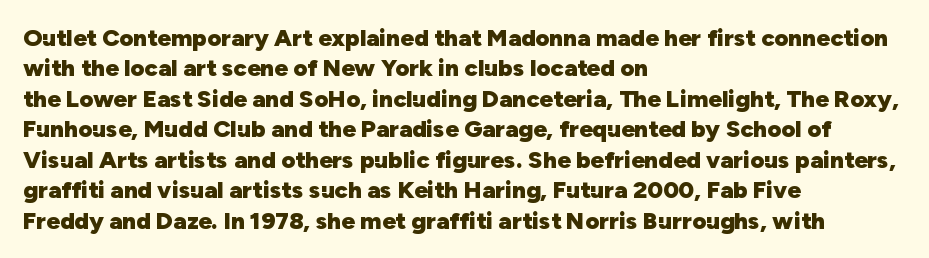
The image shows 24 px bold type, upright; set left-aligned, normal line spacing (1.27x), normal letter spacing, not underlined.
